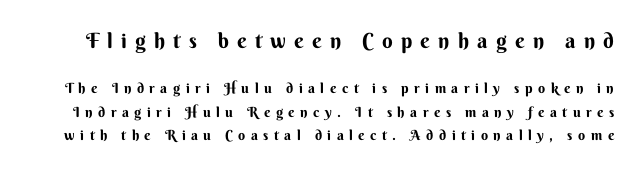
Q: Is the text bold? A: Yes.
Q: Is the text italic (slanted)? A: No, it is upright.
Q: Is the text underlined? A: No.
Q: Is the spacing between letters normal or unusually wide? A: Unusually wide.
Q: Is the spacing between lines tight, normal or loose? A: Normal.
Q: Which block of text is set in a larger size, the first (top) or the second (bottom)? A: The first (top) one.
